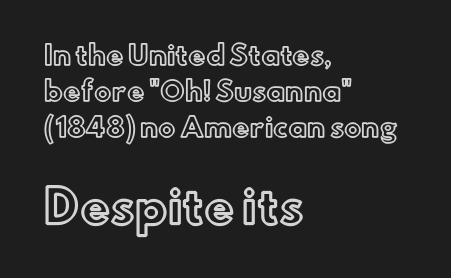
The image shows 45 px text type, upright; set left-aligned, normal line spacing (1.39x), normal letter spacing, not underlined; the second (bottom) block is 1.73x larger; a small x-height.
